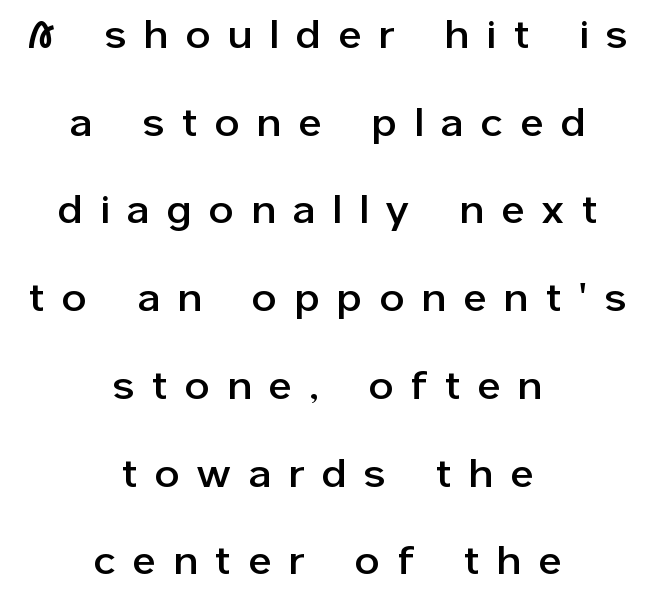
{"serif": "no", "italic": "no", "width": "normal", "stroke_contrast": "low", "x_height": "medium", "monospaced": "no", "underline": "no", "align": "center", "line_spacing": "loose", "line_spacing_ratio": 2.25, "letter_spacing": "wide", "letter_spacing_em": 0.47, "glyph_px": 39}
